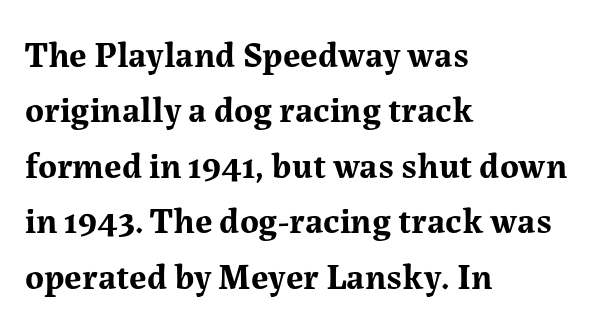
{"serif": "yes", "italic": "no", "bold": "yes", "weight": "bold", "width": "normal", "stroke_contrast": "medium", "x_height": "medium", "monospaced": "no", "underline": "no", "align": "left", "line_spacing": "normal", "line_spacing_ratio": 1.54, "letter_spacing": "normal", "letter_spacing_em": 0.0, "glyph_px": 36}
